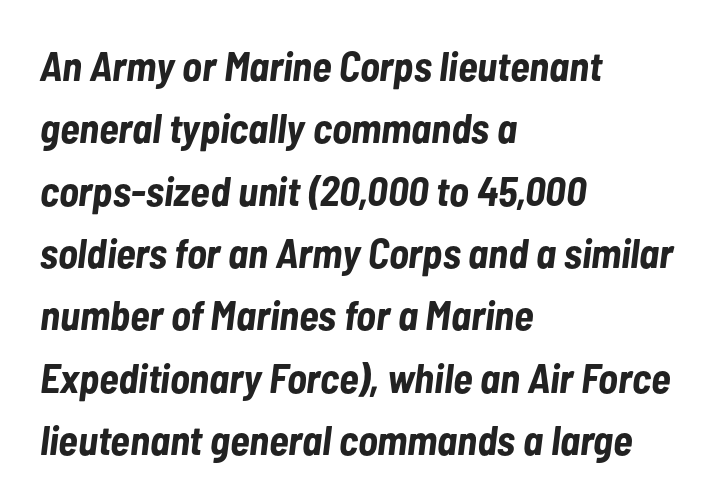
Tracking value appears to be zero — textbook default spacing. Typeset ragged right — the left edge is the straight one. This rendering features lettering with no underline. Is there much room between lines? A standard amount, neither cramped nor airy. The specimen reads as italic at a glance.
